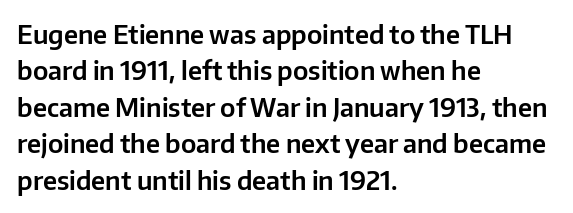
The image shows 26 px text type, upright; set left-aligned, normal line spacing (1.4x), normal letter spacing, not underlined.
